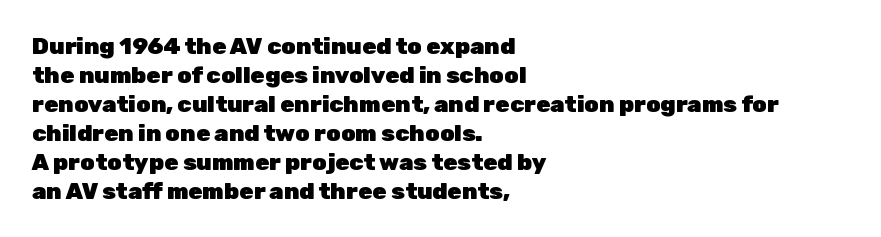
The typography opts for an upright posture over an oblique one. What weight is shown? A full bold with thick strokes. How would I describe the line gaps? Plain and ordinary. Each line starts at the same left margin while the right side varies.
